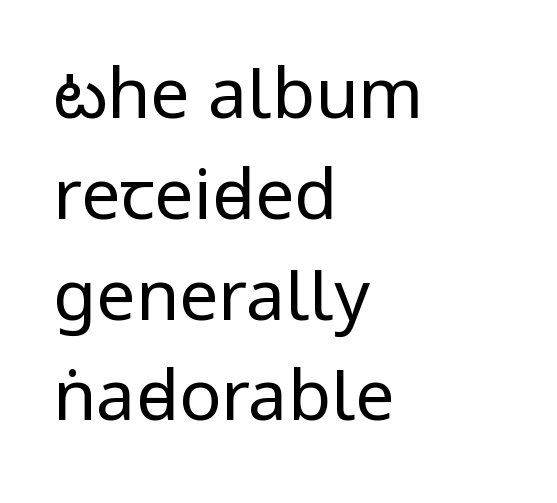
Q: Is the text bold? A: No.
Q: Is the text italic (slanted)? A: No, it is upright.
Q: Is the typeface a serif or a sans-serif typeface? A: Sans-serif.
Q: Is the text underlined? A: No.
Q: How is the paragraph aligned? A: Left-aligned.
Q: Is the spacing between letters normal or unusually wide? A: Normal.
Q: Is the spacing between lines tight, normal or loose? A: Normal.
Q: Width (condensed, normal, or wide)? A: Condensed.
Q: Stroke contrast? A: Low.
